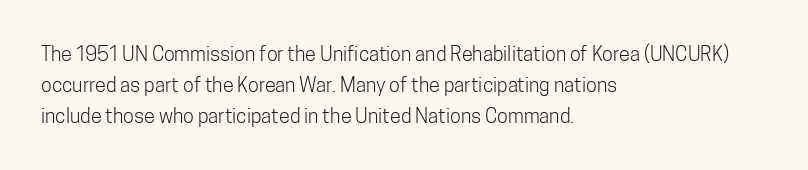
Q: Is the text bold? A: No.
Q: Is the text italic (slanted)? A: No, it is upright.
Q: Is the text underlined? A: No.
Q: How is the paragraph aligned? A: Left-aligned.
Q: Is the spacing between letters normal or unusually wide? A: Normal.
Q: Is the spacing between lines tight, normal or loose? A: Normal.
